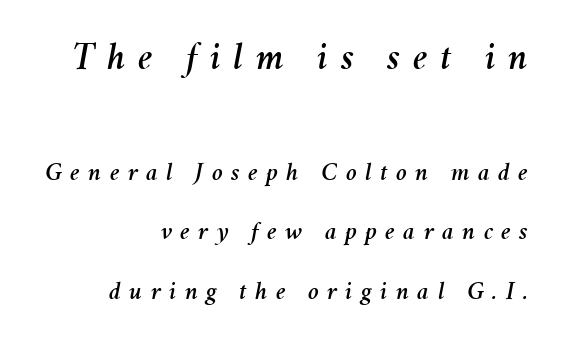
{"italic": "yes", "lean": "right", "slant_degrees": 11, "width": "normal", "stroke_contrast": "medium", "x_height": "medium", "monospaced": "no", "underline": "no", "align": "right", "line_spacing": "loose", "line_spacing_ratio": 2.28, "letter_spacing": "wide", "letter_spacing_em": 0.32, "larger_block": "first", "size_ratio": 1.5, "glyph_px": 39}
